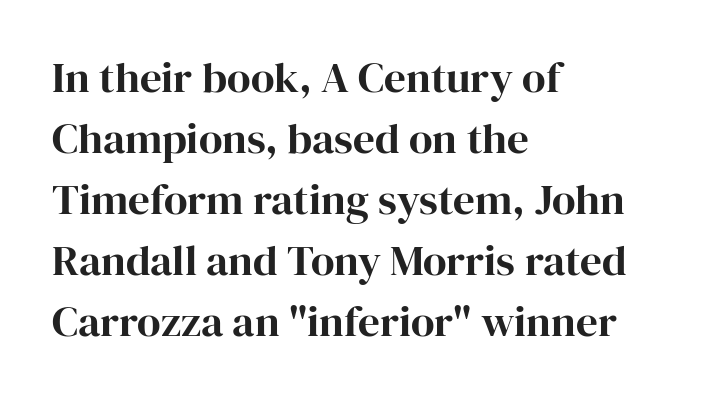
{"serif": "yes", "italic": "no", "width": "normal", "stroke_contrast": "high", "x_height": "medium", "monospaced": "no", "underline": "no", "align": "left", "line_spacing": "normal", "line_spacing_ratio": 1.42, "letter_spacing": "normal", "letter_spacing_em": 0.0, "glyph_px": 43}
